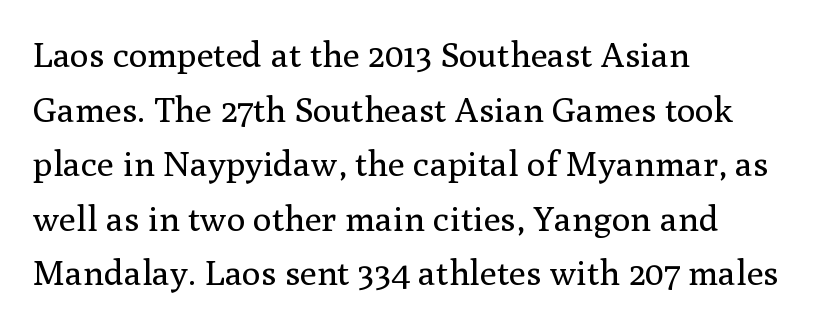
Q: Is the text bold? A: No.
Q: Is the text italic (slanted)? A: No, it is upright.
Q: Is the typeface a serif or a sans-serif typeface? A: Serif.
Q: Is the text underlined? A: No.
Q: How is the paragraph aligned? A: Left-aligned.
Q: Is the spacing between letters normal or unusually wide? A: Normal.
Q: Is the spacing between lines tight, normal or loose? A: Normal.
Q: Width (condensed, normal, or wide)? A: Normal.
Q: Stroke contrast? A: Medium.
Q: x-height? A: Medium.
Q: Monospaced? A: No.
